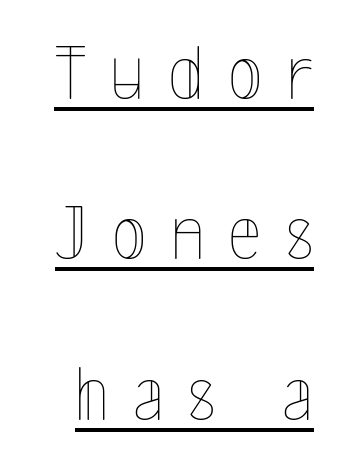
The sample's only ornament is a line tracing under the words. A typesetter would call this heavily tracked-out type. A typesetter would call this leading open, well beyond the default. Heft: none added — not bold. It's the straight-up-and-down kind of type.
